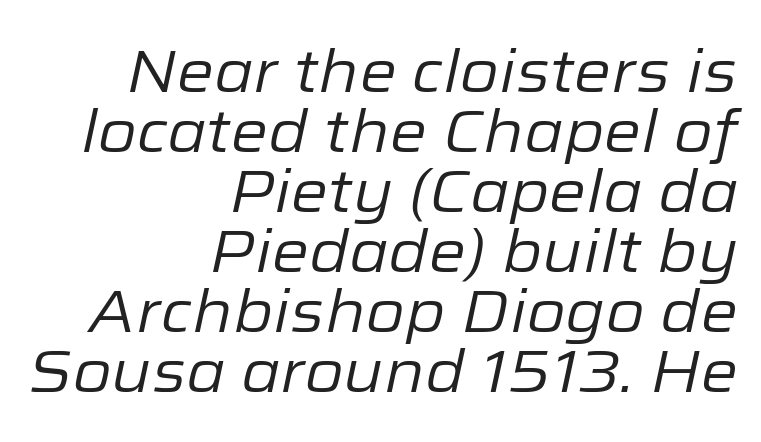
The image shows 60 px regular-weight type, italic (leaning right); set right-aligned, tight line spacing (1.0x), normal letter spacing, not underlined; low stroke contrast and a medium x-height.
